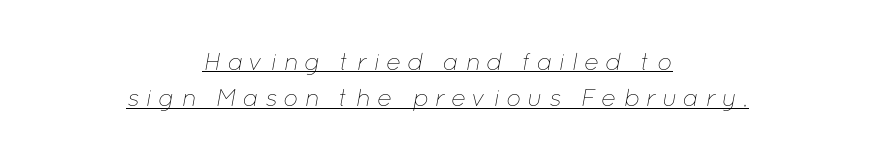
The image shows 25 px text type, italic (leaning right); set centered, normal line spacing (1.46x), unusually wide letter spacing (+0.24 em), underlined.
